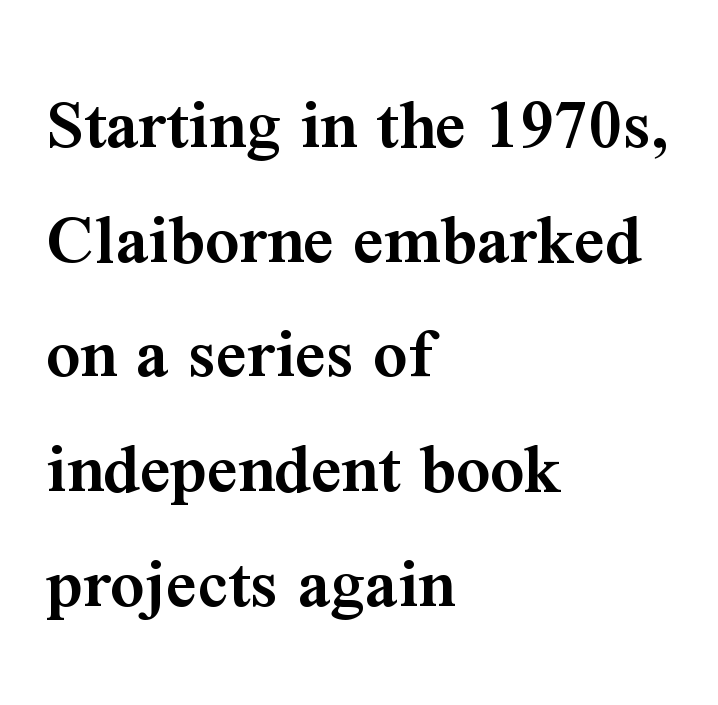
Type style note: has serifs. The letters are semibold — heavier than regular but short of a full bold. This is the regular roman posture of the typeface. Check under the words: just untouched page. The face used here is proportionally spaced, like ordinary book or web type. Baseline-to-baseline distance is the conventional proportion of letter height.
